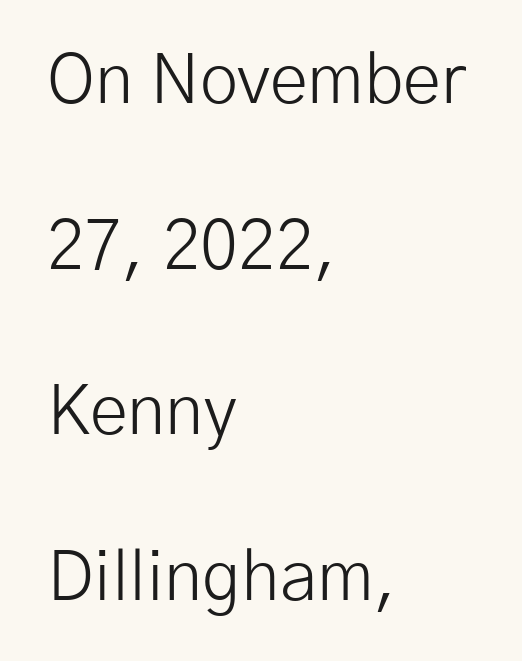
Q: Is the text bold? A: No.
Q: Is the text italic (slanted)? A: No, it is upright.
Q: Is the typeface a serif or a sans-serif typeface? A: Sans-serif.
Q: Is the text underlined? A: No.
Q: How is the paragraph aligned? A: Left-aligned.
Q: Is the spacing between letters normal or unusually wide? A: Normal.
Q: Is the spacing between lines tight, normal or loose? A: Loose.
Q: Width (condensed, normal, or wide)? A: Normal.
Q: Stroke contrast? A: Low.
Q: x-height? A: Medium.
Q: Monospaced? A: No.
